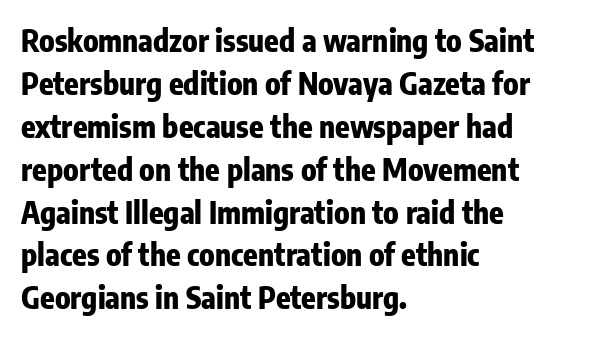
Q: Is the text bold? A: Yes.
Q: Is the text italic (slanted)? A: No, it is upright.
Q: Is the typeface a serif or a sans-serif typeface? A: Sans-serif.
Q: Is the text underlined? A: No.
Q: How is the paragraph aligned? A: Left-aligned.
Q: Is the spacing between letters normal or unusually wide? A: Normal.
Q: Is the spacing between lines tight, normal or loose? A: Normal.
Q: Width (condensed, normal, or wide)? A: Condensed.
Q: Stroke contrast? A: Low.
Q: x-height? A: Medium.
Q: Monospaced? A: No.
